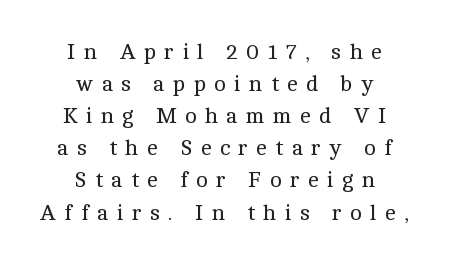
The cut favours lightness, reaching ordinary text weight at its darkest. Evenly set lines give the paragraph a standard silhouette. Layout note: lines centered. The gaps between neighbouring characters are conspicuously large. Lines of text with bare space underneath.
